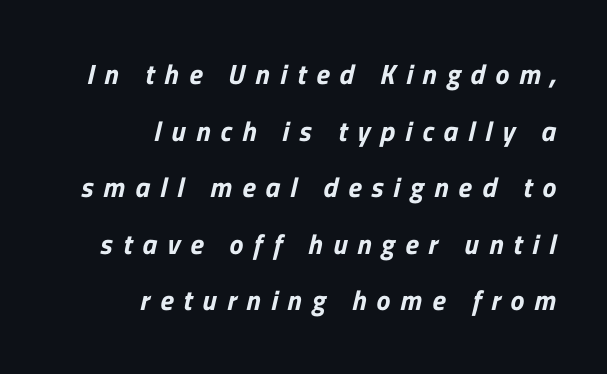
Q: Is the typeface a serif or a sans-serif typeface? A: Sans-serif.
Q: Is the text underlined? A: No.
Q: How is the paragraph aligned? A: Right-aligned.
Q: Is the spacing between letters normal or unusually wide? A: Unusually wide.
Q: Is the spacing between lines tight, normal or loose? A: Loose.
Q: Width (condensed, normal, or wide)? A: Normal.
Q: Stroke contrast? A: Low.
Q: x-height? A: Medium.
Q: Monospaced? A: No.
